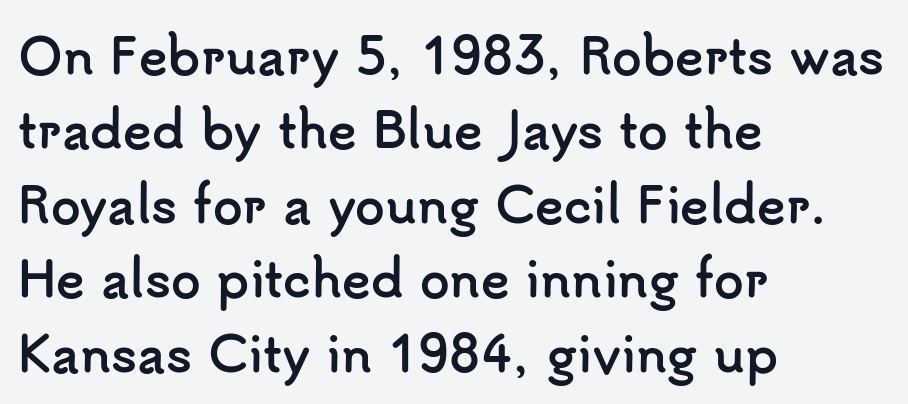
The image shows 48 px semibold sans-serif type, upright; set left-aligned, normal line spacing (1.55x), normal letter spacing, not underlined; low stroke contrast and a small x-height.
